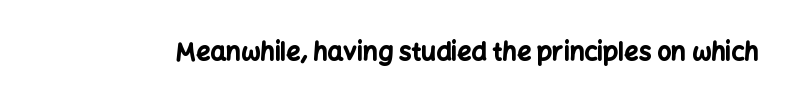
{"italic": "no", "bold": "yes", "underline": "no", "letter_spacing": "normal", "letter_spacing_em": 0.0, "glyph_px": 25}
